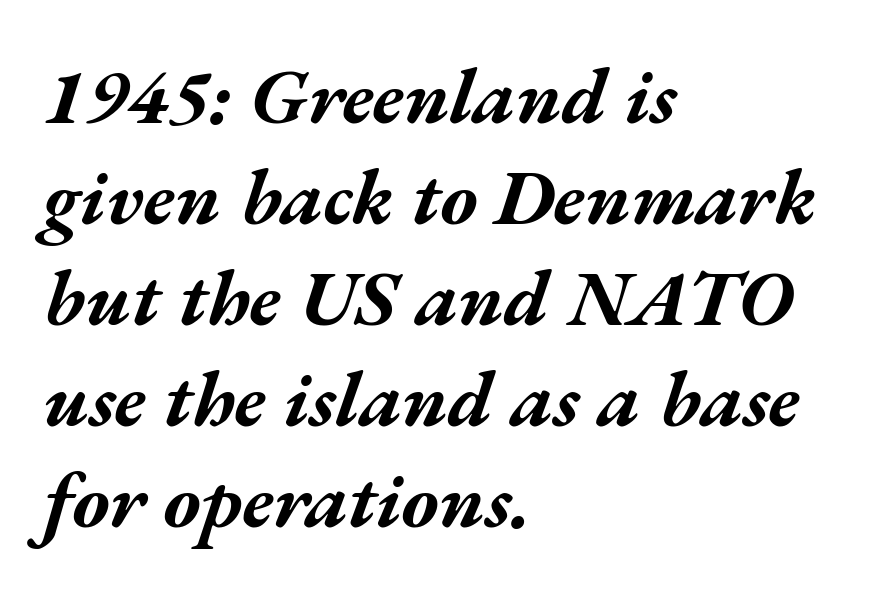
{"italic": "yes", "lean": "right", "slant_degrees": 17, "bold": "yes", "weight": "bold", "width": "wide", "stroke_contrast": "medium", "x_height": "medium", "monospaced": "no", "underline": "no", "align": "left", "line_spacing": "normal", "line_spacing_ratio": 1.28, "letter_spacing": "normal", "letter_spacing_em": 0.0, "glyph_px": 79}
